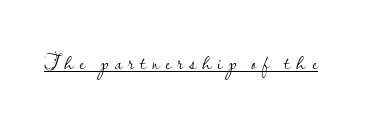
The image shows 22 px text type; set unusually wide letter spacing (+0.27 em), underlined.
